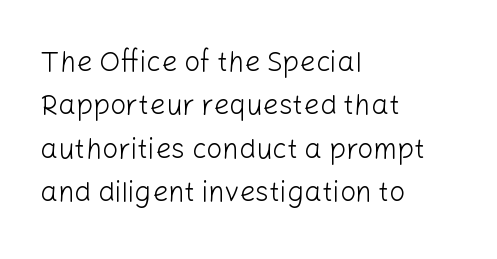
Q: Is the text bold? A: No.
Q: Is the text italic (slanted)? A: No, it is upright.
Q: Is the typeface a serif or a sans-serif typeface? A: Sans-serif.
Q: Is the text underlined? A: No.
Q: How is the paragraph aligned? A: Left-aligned.
Q: Is the spacing between letters normal or unusually wide? A: Normal.
Q: Is the spacing between lines tight, normal or loose? A: Normal.
Q: Width (condensed, normal, or wide)? A: Normal.
Q: Stroke contrast? A: Low.
Q: x-height? A: Medium.
Q: Monospaced? A: No.
